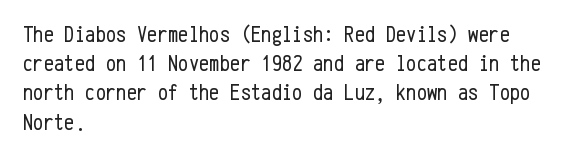
The image shows 23 px text type, upright; set left-aligned, normal line spacing (1.27x), normal letter spacing, not underlined.
